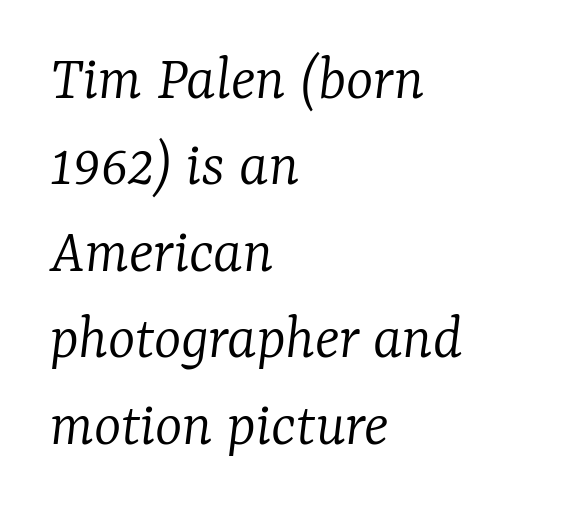
{"serif": "yes", "italic": "yes", "lean": "right", "slant_degrees": 7, "bold": "no", "weight": "light", "width": "normal", "stroke_contrast": "low", "x_height": "medium", "monospaced": "no", "underline": "no", "align": "left", "line_spacing": "normal", "line_spacing_ratio": 1.33, "letter_spacing": "normal", "letter_spacing_em": 0.0, "glyph_px": 65}
